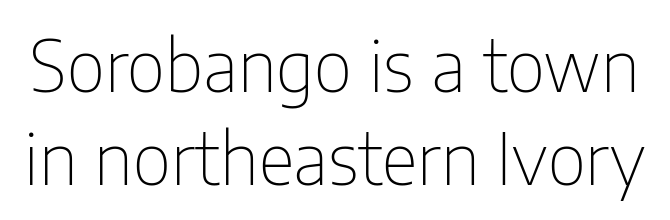
Q: Is the text bold? A: No.
Q: Is the text italic (slanted)? A: No, it is upright.
Q: Is the typeface a serif or a sans-serif typeface? A: Sans-serif.
Q: Is the text underlined? A: No.
Q: Is the spacing between letters normal or unusually wide? A: Normal.
Q: Is the spacing between lines tight, normal or loose? A: Normal.
Q: Width (condensed, normal, or wide)? A: Condensed.
Q: Stroke contrast? A: Low.
Q: x-height? A: Medium.
Q: Monospaced? A: No.
